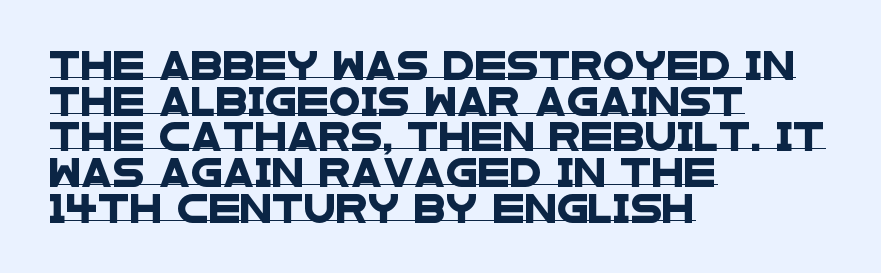
{"serif": "no", "width": "wide", "stroke_contrast": "low", "x_height": "large", "monospaced": "no", "underline": "yes", "align": "left", "line_spacing_ratio": 1.23, "letter_spacing": "normal", "letter_spacing_em": 0.0, "glyph_px": 29}
